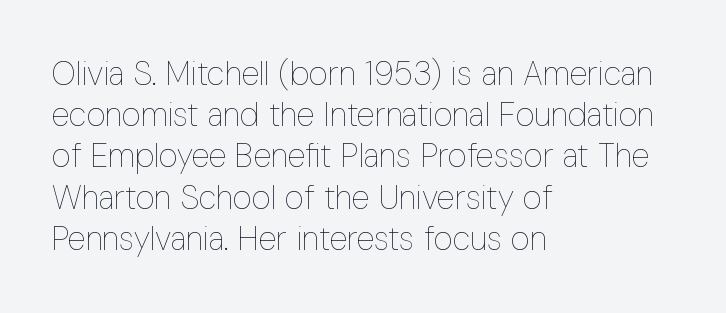
{"italic": "no", "bold": "no", "weight": "thin", "width": "condensed", "stroke_contrast": "low", "x_height": "medium", "monospaced": "no", "underline": "no", "align": "left", "line_spacing": "normal", "line_spacing_ratio": 1.25, "letter_spacing": "normal", "letter_spacing_em": 0.0, "glyph_px": 33}
